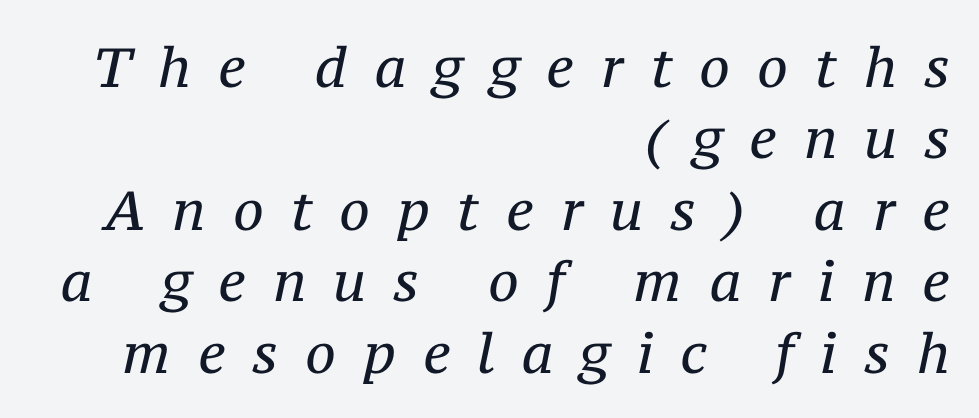
Think standard paragraph weight, or any step lighter than that. Letters rest on an invisible, unmarked baseline. Spacing between characters has been opened up far beyond the box default. Note the varied advance widths — an 'i' is clearly narrower than an 'm'. Where is the straight margin? On the right.
